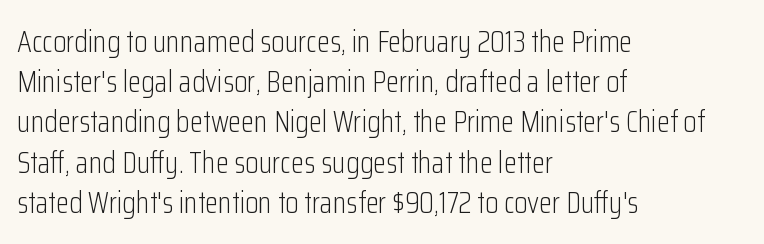
{"serif": "no", "italic": "no", "bold": "no", "weight": "light", "width": "condensed", "stroke_contrast": "low", "x_height": "medium", "monospaced": "no", "underline": "no", "align": "left", "line_spacing": "normal", "line_spacing_ratio": 1.34, "letter_spacing": "normal", "letter_spacing_em": 0.0, "glyph_px": 30}
